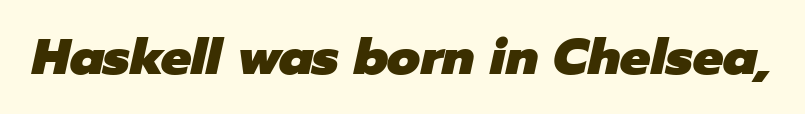
Q: Is the text bold? A: Yes.
Q: Is the text italic (slanted)? A: Yes, it leans right by about 12 degrees.
Q: Is the text underlined? A: No.
Q: Is the spacing between letters normal or unusually wide? A: Normal.
Q: Width (condensed, normal, or wide)? A: Normal.
Q: Stroke contrast? A: Low.
Q: x-height? A: Medium.
Q: Monospaced? A: No.
